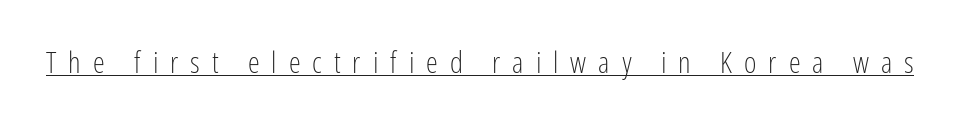
Q: Is the text bold? A: No.
Q: Is the text italic (slanted)? A: No, it is upright.
Q: Is the typeface a serif or a sans-serif typeface? A: Sans-serif.
Q: Is the text underlined? A: Yes.
Q: Is the spacing between letters normal or unusually wide? A: Unusually wide.
Q: Width (condensed, normal, or wide)? A: Condensed.
Q: Stroke contrast? A: Low.
Q: x-height? A: Medium.
Q: Monospaced? A: No.
